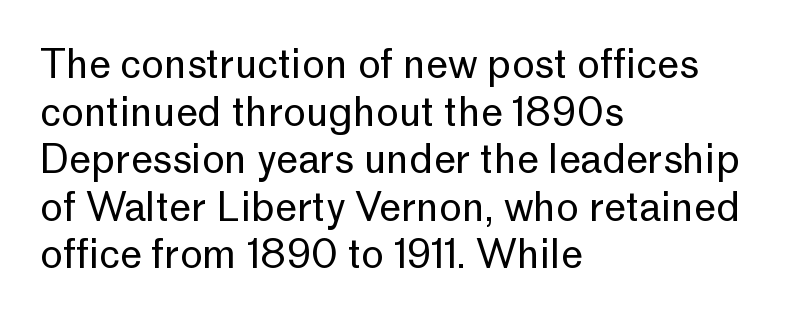
{"serif": "no", "italic": "no", "bold": "no", "weight": "regular", "width": "normal", "stroke_contrast": "low", "x_height": "medium", "monospaced": "no", "underline": "no", "align": "left", "line_spacing_ratio": 1.22, "letter_spacing": "normal", "letter_spacing_em": 0.0, "glyph_px": 39}
